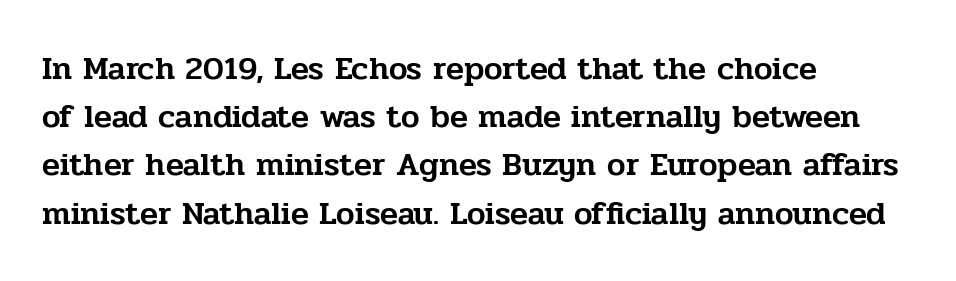
Q: Is the text italic (slanted)? A: No, it is upright.
Q: Is the typeface a serif or a sans-serif typeface? A: Serif.
Q: Is the text underlined? A: No.
Q: How is the paragraph aligned? A: Left-aligned.
Q: Is the spacing between letters normal or unusually wide? A: Normal.
Q: Is the spacing between lines tight, normal or loose? A: Normal.
Q: Width (condensed, normal, or wide)? A: Normal.
Q: Stroke contrast? A: Low.
Q: x-height? A: Medium.
Q: Monospaced? A: No.
